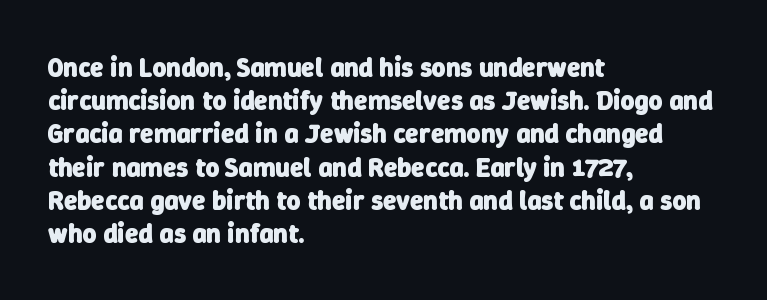
The image shows 27 px bold type; set left-aligned, line spacing 1.23x, normal letter spacing, not underlined.
